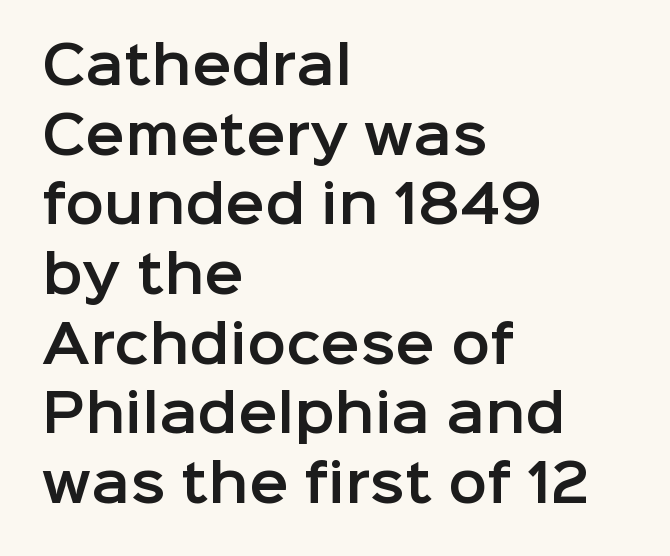
Q: Is the text italic (slanted)? A: No, it is upright.
Q: Is the typeface a serif or a sans-serif typeface? A: Sans-serif.
Q: Is the text underlined? A: No.
Q: How is the paragraph aligned? A: Left-aligned.
Q: Is the spacing between letters normal or unusually wide? A: Normal.
Q: Is the spacing between lines tight, normal or loose? A: Normal.
Q: Width (condensed, normal, or wide)? A: Normal.
Q: Stroke contrast? A: Low.
Q: x-height? A: Medium.
Q: Monospaced? A: No.
